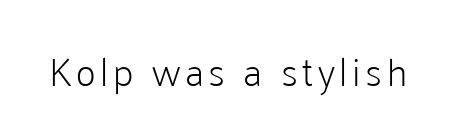
{"serif": "no", "italic": "no", "bold": "no", "weight": "light", "width": "normal", "stroke_contrast": "low", "x_height": "medium", "monospaced": "no", "underline": "no", "glyph_px": 39}
